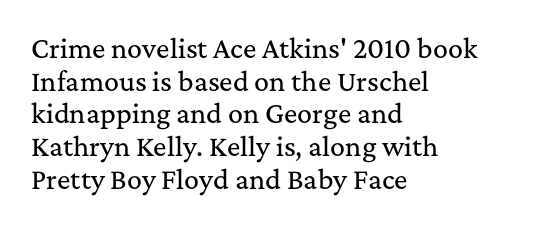
{"italic": "no", "underline": "no", "align": "left", "line_spacing": "normal", "line_spacing_ratio": 1.31, "letter_spacing": "normal", "letter_spacing_em": 0.0, "glyph_px": 25}
